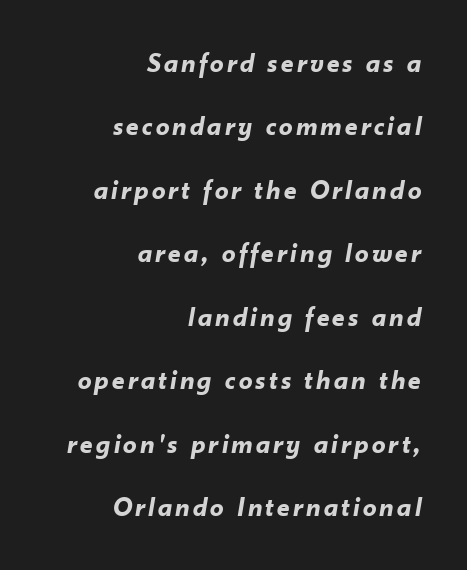
Q: Is the text bold? A: Yes.
Q: Is the text italic (slanted)? A: Yes, it leans right by about 10 degrees.
Q: Is the text underlined? A: No.
Q: How is the paragraph aligned? A: Right-aligned.
Q: Is the spacing between lines tight, normal or loose? A: Loose.
